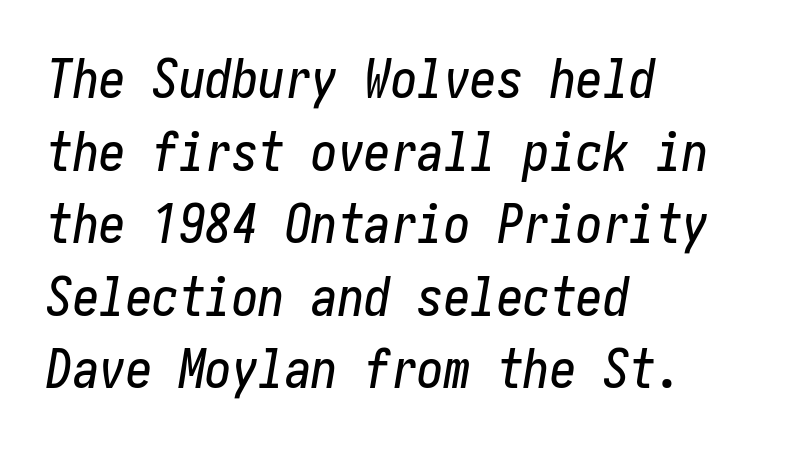
If you measured baseline to baseline, you'd find a middling distance. Designer's note — italics engaged. Only glyphs here, with clear space below each row. Compared with typical body copy, the letter spacing here is the same.
